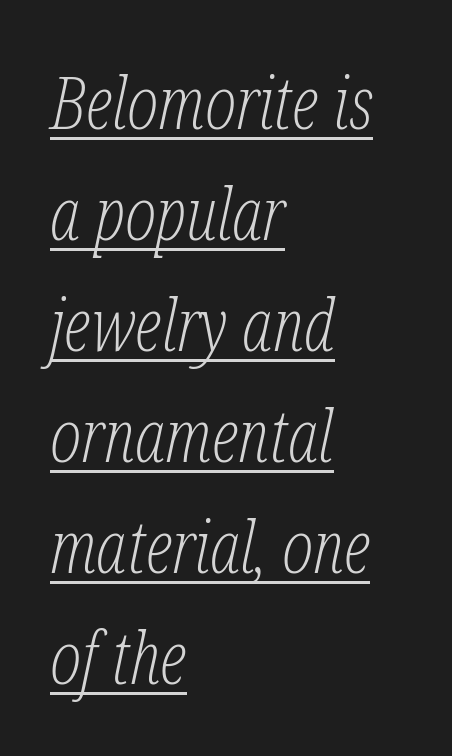
{"serif": "yes", "italic": "yes", "lean": "right", "slant_degrees": 12, "bold": "no", "weight": "light", "width": "condensed", "stroke_contrast": "low", "x_height": "medium", "monospaced": "no", "underline": "yes", "align": "left", "line_spacing": "normal", "line_spacing_ratio": 1.52, "letter_spacing": "normal", "letter_spacing_em": 0.0, "glyph_px": 73}
